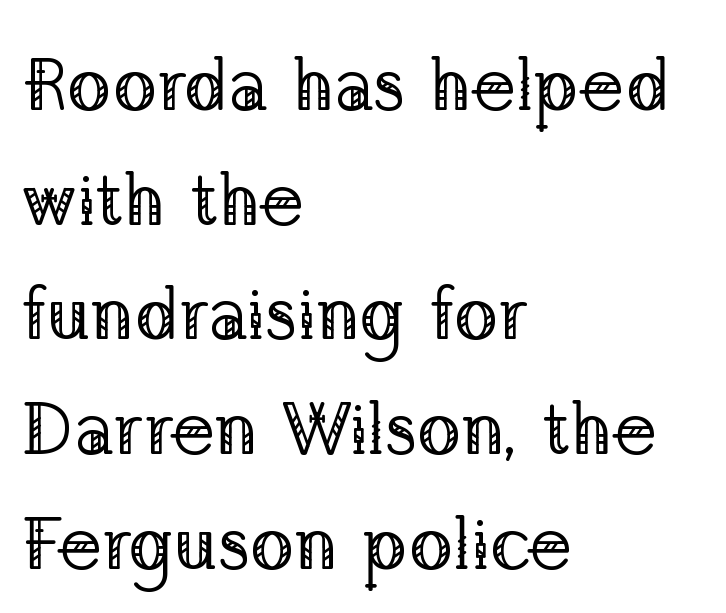
The image shows 74 px regular-weight serif type, upright; set left-aligned, normal line spacing (1.55x), normal letter spacing, not underlined; low stroke contrast and a medium x-height.
